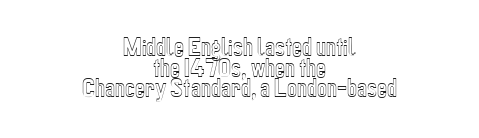
Q: Is the text italic (slanted)? A: No, it is upright.
Q: Is the text underlined? A: No.
Q: How is the paragraph aligned? A: Centered.
Q: Is the spacing between letters normal or unusually wide? A: Normal.
Q: Is the spacing between lines tight, normal or loose? A: Tight.
